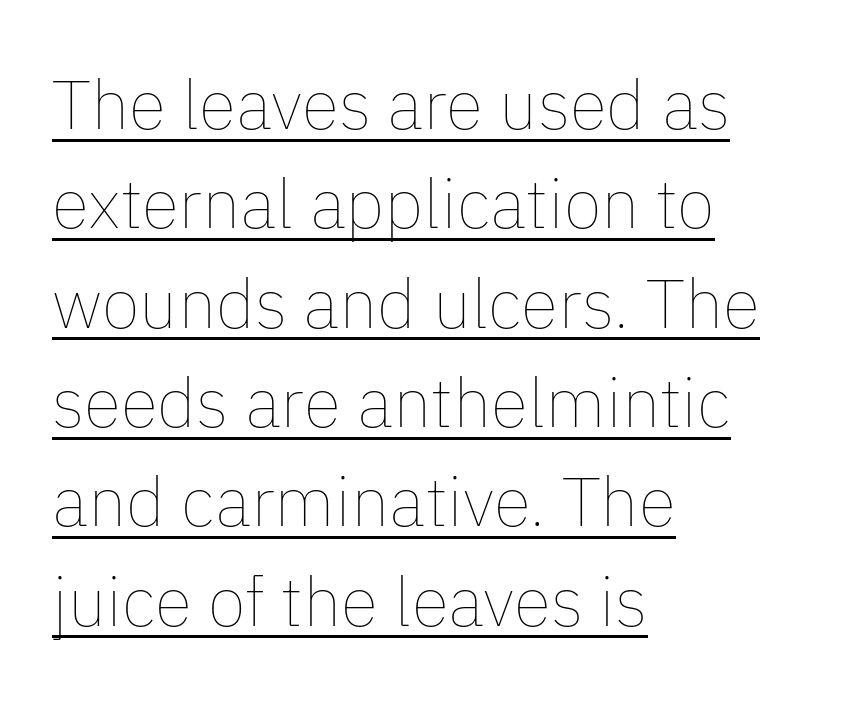
The image shows 69 px thin type, upright; set left-aligned, normal line spacing (1.44x), normal letter spacing, underlined; low stroke contrast and a medium x-height.
